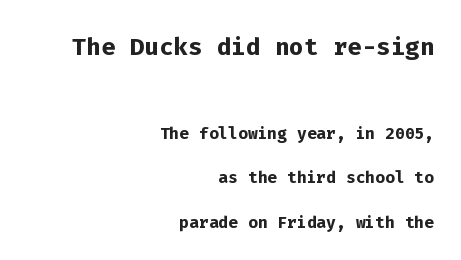
Q: Is the text bold? A: Yes.
Q: Is the text italic (slanted)? A: No, it is upright.
Q: Is the typeface a serif or a sans-serif typeface? A: Sans-serif.
Q: Is the text underlined? A: No.
Q: How is the paragraph aligned? A: Right-aligned.
Q: Is the spacing between letters normal or unusually wide? A: Normal.
Q: Is the spacing between lines tight, normal or loose? A: Loose.
Q: Which block of text is set in a larger size, the first (top) or the second (bottom)? A: The first (top) one.
Q: Width (condensed, normal, or wide)? A: Normal.
Q: Stroke contrast? A: Low.
Q: x-height? A: Medium.
Q: Monospaced? A: Yes.
